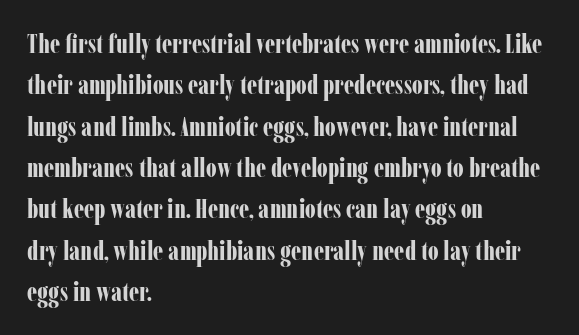
The image shows 27 px bold type, upright; set left-aligned, normal line spacing (1.53x), normal letter spacing, not underlined.
